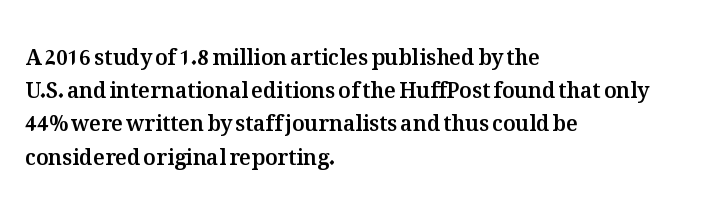
{"italic": "no", "underline": "no", "align": "left", "line_spacing": "normal", "line_spacing_ratio": 1.58, "letter_spacing": "normal", "letter_spacing_em": 0.0, "glyph_px": 21}
